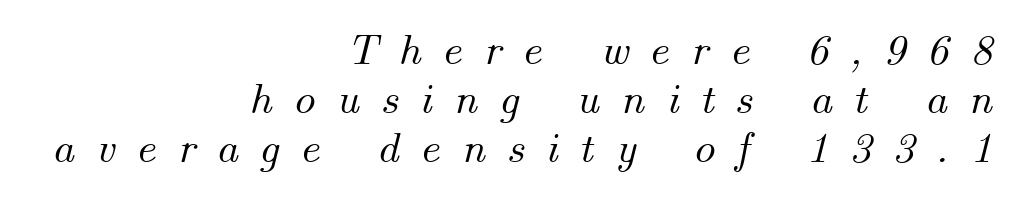
In terms of posture, this sample is oblique. The passage is arranged like a letterhead date or caption credit — flush right. Proportional: the letters do not fall into vertical columns. Leading is clearly below the norm, producing a dense column. The zone under the glyphs is completely vacant.
